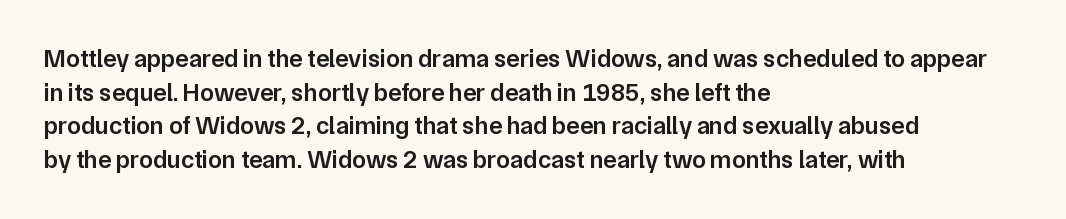
Is there any slant? The stems are plumb. Only glyphs here, with clear space below each row. A fair bit of extra ink — the face is semibold, not bold. Honestly, the row spacing looks completely unremarkable. These lines stack with their left ends in a neat column.
